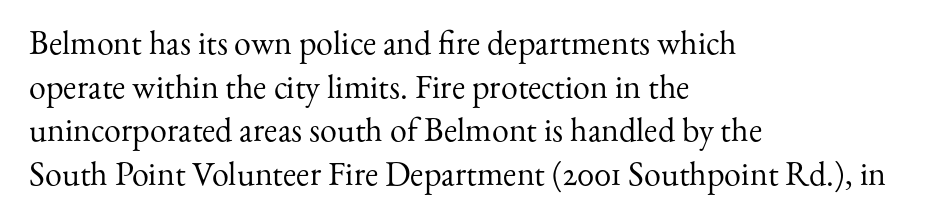
{"serif": "yes", "italic": "no", "bold": "no", "weight": "regular", "width": "normal", "stroke_contrast": "medium", "x_height": "small", "monospaced": "no", "underline": "no", "align": "left", "line_spacing": "normal", "line_spacing_ratio": 1.28, "letter_spacing": "normal", "letter_spacing_em": 0.0, "glyph_px": 34}
